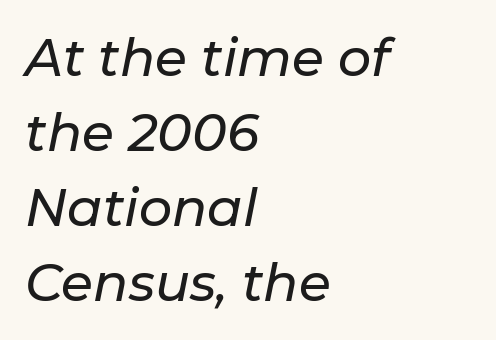
The image shows 52 px text type, italic (leaning right); set left-aligned, normal line spacing (1.44x), normal letter spacing, not underlined; low stroke contrast and a medium x-height.
